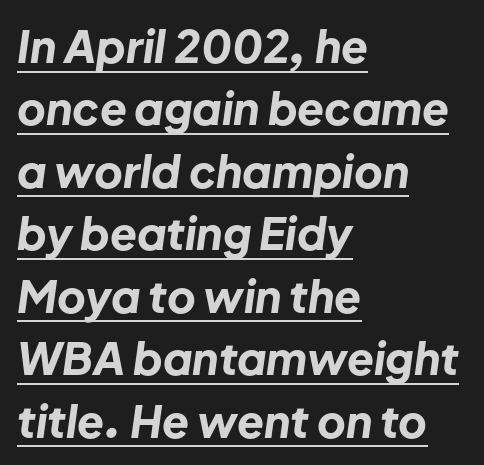
The image shows 44 px bold type, italic (leaning right); set left-aligned, normal line spacing (1.42x), normal letter spacing, underlined; low stroke contrast and a medium x-height.
